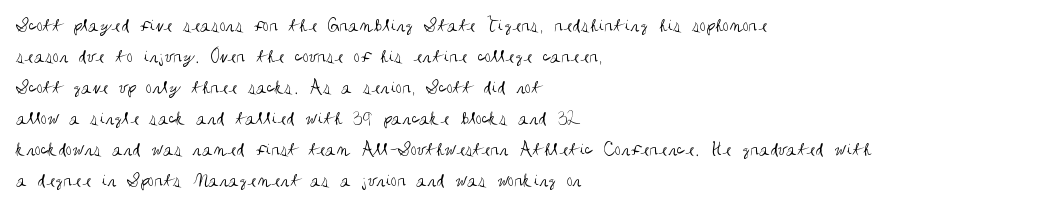
Q: Is the text bold? A: No.
Q: Is the text underlined? A: No.
Q: How is the paragraph aligned? A: Left-aligned.
Q: Is the spacing between letters normal or unusually wide? A: Normal.
Q: Is the spacing between lines tight, normal or loose? A: Normal.
